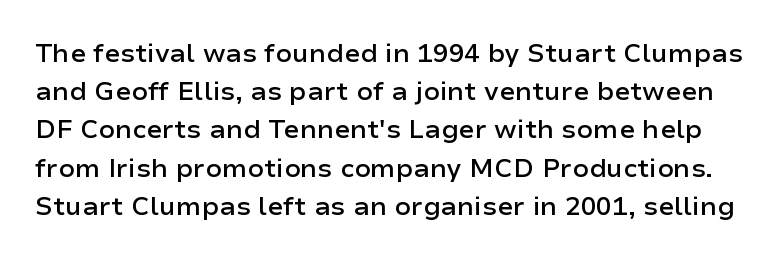
Italic: no, the glyphs are upright roman. The glyphs have the mass of a demibold cut, below bold. A bare baseline throughout the passage. Each new line begins a customary step beneath the previous one.
